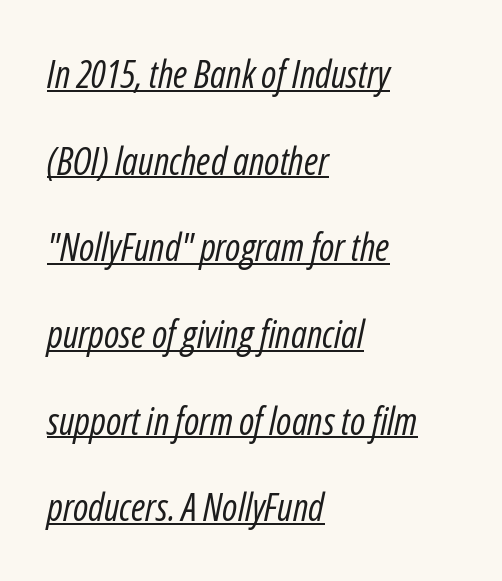
Q: Is the text bold? A: No.
Q: Is the text italic (slanted)? A: Yes, it leans right by about 12 degrees.
Q: Is the text underlined? A: Yes.
Q: How is the paragraph aligned? A: Left-aligned.
Q: Is the spacing between letters normal or unusually wide? A: Normal.
Q: Is the spacing between lines tight, normal or loose? A: Loose.
Q: Width (condensed, normal, or wide)? A: Condensed.
Q: Stroke contrast? A: Low.
Q: x-height? A: Medium.
Q: Monospaced? A: No.
